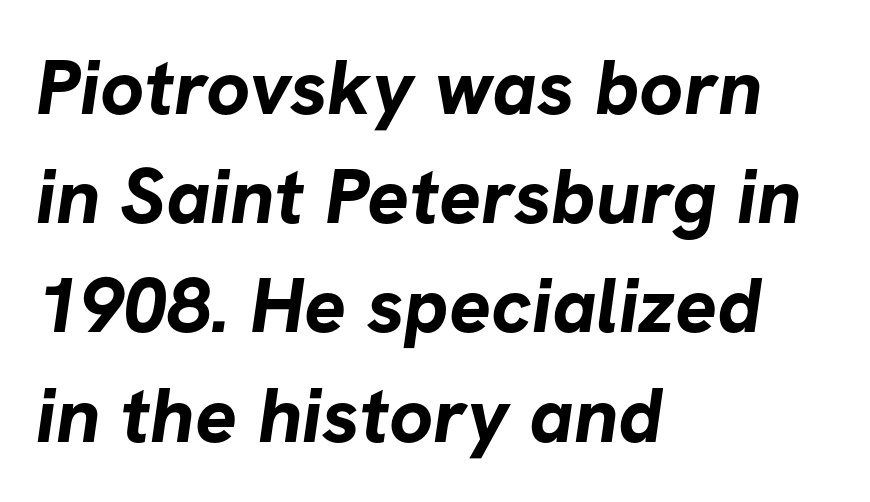
{"serif": "no", "bold": "yes", "weight": "bold", "width": "normal", "stroke_contrast": "low", "x_height": "medium", "monospaced": "no", "underline": "no", "align": "left", "line_spacing": "normal", "line_spacing_ratio": 1.4, "letter_spacing": "normal", "letter_spacing_em": 0.0, "glyph_px": 78}
